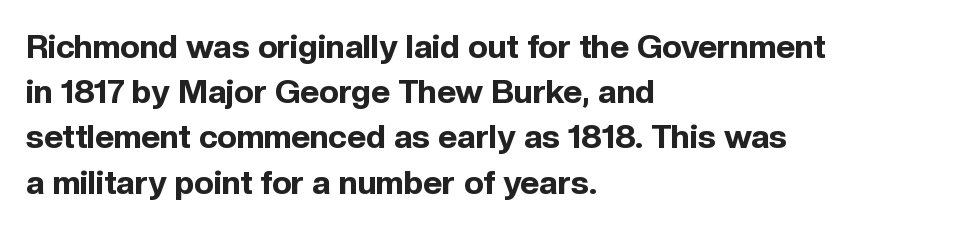
{"serif": "no", "italic": "no", "bold": "yes", "weight": "bold", "width": "normal", "x_height": "medium", "monospaced": "no", "underline": "no", "align": "left", "line_spacing": "normal", "line_spacing_ratio": 1.37, "letter_spacing": "normal", "letter_spacing_em": 0.0, "glyph_px": 33}
